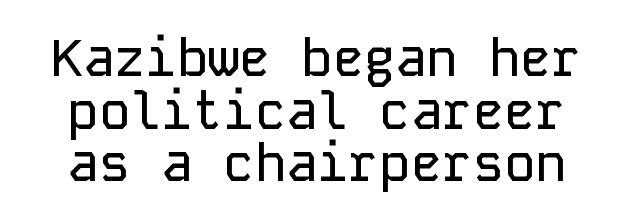
Descenders hang freely into open space. Here the glyphs are tracked normally, forming tight word shapes. Is this a fixed-width face? Yes — each glyph sits in an identical cell. The block of text is dense from top to bottom, with scant space between rows. The letters stand upright; this is a roman face.
